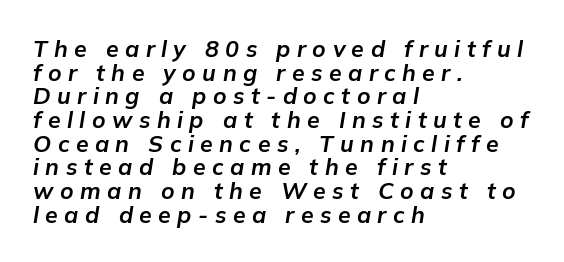
The image shows 23 px bold type, italic (leaning right); set left-aligned, tight line spacing (1.03x), unusually wide letter spacing (+0.28 em), not underlined.
